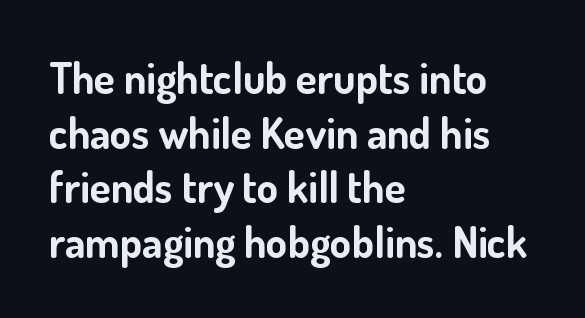
{"serif": "no", "italic": "no", "bold": "yes", "weight": "bold", "width": "normal", "stroke_contrast": "low", "x_height": "small", "monospaced": "no", "underline": "no", "align": "left", "line_spacing": "normal", "line_spacing_ratio": 1.27, "letter_spacing": "normal", "letter_spacing_em": 0.0, "glyph_px": 43}
